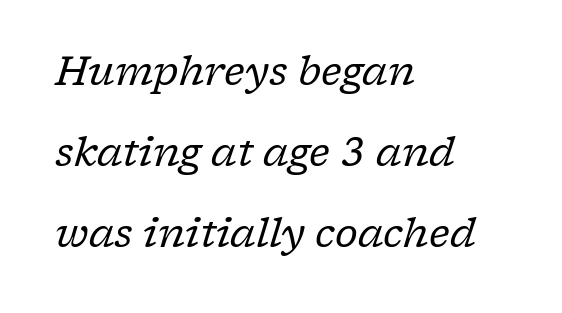
{"serif": "yes", "italic": "yes", "lean": "right", "slant_degrees": 17, "bold": "no", "weight": "regular", "width": "normal", "stroke_contrast": "low", "x_height": "medium", "monospaced": "no", "underline": "no", "align": "left", "line_spacing": "loose", "line_spacing_ratio": 2.08, "letter_spacing": "normal", "letter_spacing_em": 0.0, "glyph_px": 39}
